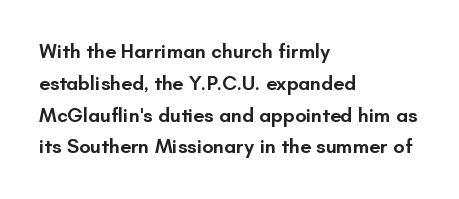
The image shows 20 px text type, upright; set left-aligned, normal line spacing (1.59x), normal letter spacing, not underlined.
